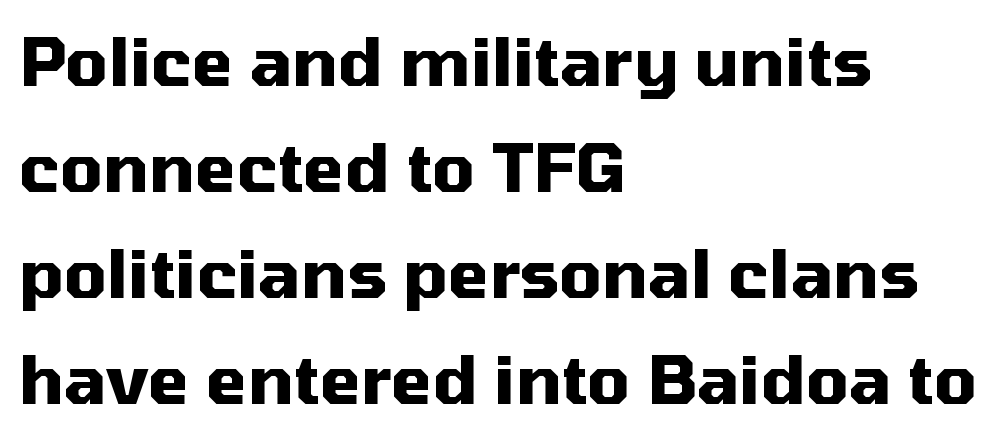
The image shows 67 px heavy sans-serif type, upright; set left-aligned, normal line spacing (1.58x), normal letter spacing, not underlined; medium stroke contrast and a medium x-height.
